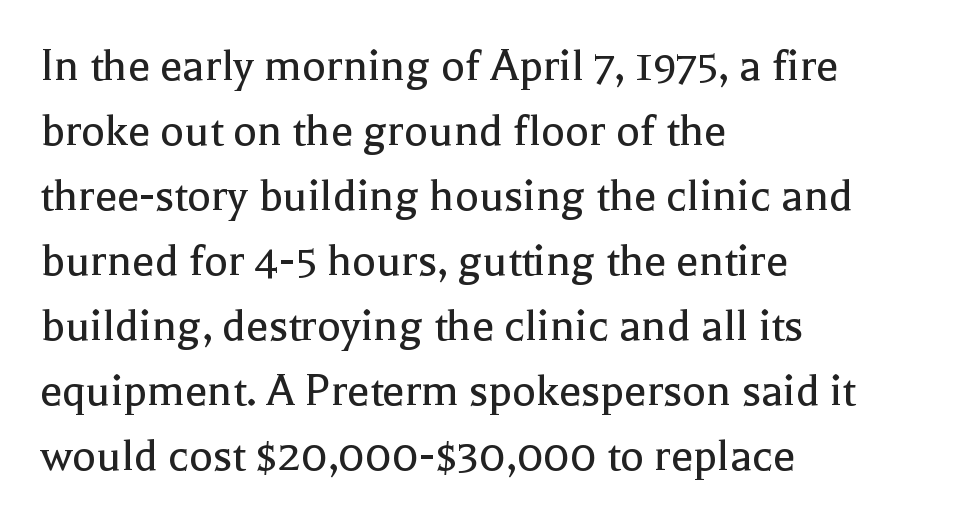
Ink coverage per letter is moderate at most. Vertical spacing — default. Reading down the block, your eye returns to a fixed left position each line. Looks like regular typesetting: each glyph gets only the width it needs. Does the lettering tilt? It doesn't — this is upright.
